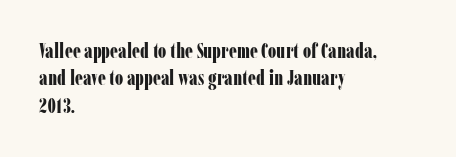
Here the glyphs are tracked normally, forming tight word shapes. The lettering stays uniformly vertical, giving the passage a roman look. The strokes are fattened all the way to bold. This sample keeps an unexceptional amount of space between lines. Underline: absent.
